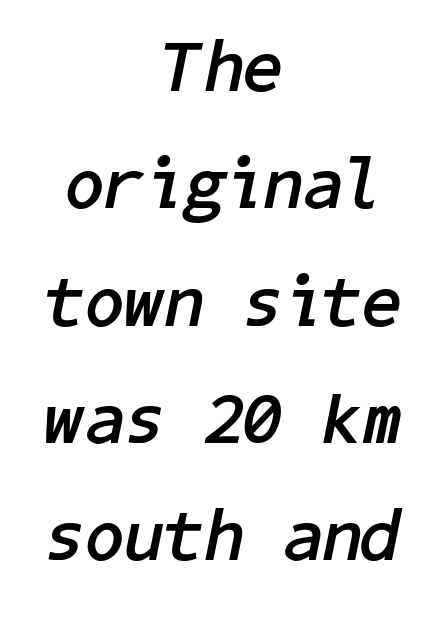
Q: Is the text bold? A: Yes.
Q: Is the text italic (slanted)? A: Yes, it leans right by about 11 degrees.
Q: Is the text underlined? A: No.
Q: How is the paragraph aligned? A: Centered.
Q: Is the spacing between letters normal or unusually wide? A: Normal.
Q: Is the spacing between lines tight, normal or loose? A: Normal.
Q: Width (condensed, normal, or wide)? A: Normal.
Q: Stroke contrast? A: Low.
Q: x-height? A: Medium.
